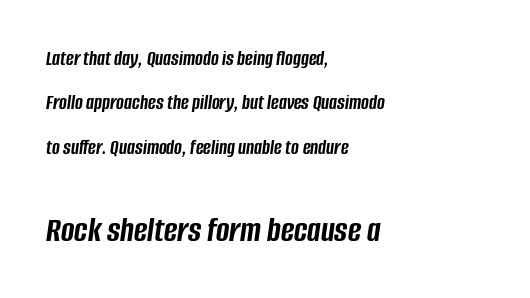
The image shows 36 px semibold, condensed type, italic (leaning right); set left-aligned, loose line spacing (2.11x), normal letter spacing, not underlined; the second (bottom) block is 1.71x larger; low stroke contrast and a large x-height.
